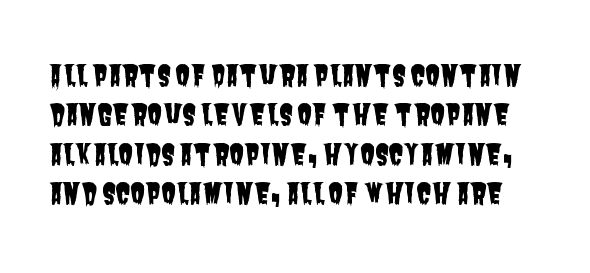
{"serif": "no", "width": "condensed", "stroke_contrast": "low", "x_height": "large", "monospaced": "no", "underline": "no", "line_spacing": "normal", "line_spacing_ratio": 1.41, "letter_spacing": "normal", "letter_spacing_em": 0.0, "glyph_px": 28}
